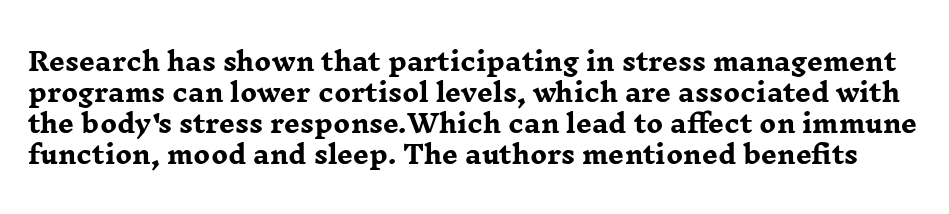
{"italic": "no", "bold": "yes", "underline": "no", "line_spacing_ratio": 1.24, "letter_spacing": "normal", "letter_spacing_em": 0.0, "glyph_px": 25}
